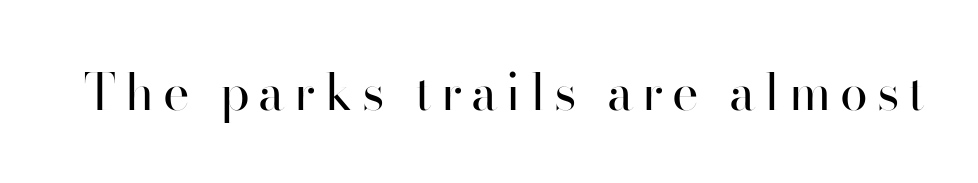
{"serif": "no", "italic": "no", "bold": "no", "weight": "regular", "width": "normal", "stroke_contrast": "high", "x_height": "small", "monospaced": "no", "underline": "no", "glyph_px": 50}
